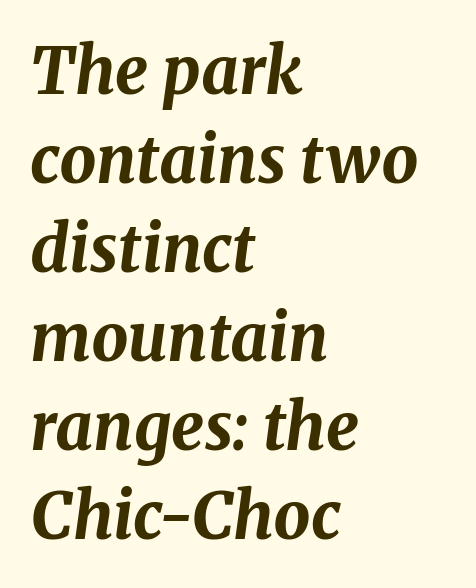
{"italic": "yes", "lean": "right", "slant_degrees": 8, "bold": "yes", "weight": "bold", "width": "normal", "stroke_contrast": "medium", "x_height": "medium", "monospaced": "no", "underline": "no", "align": "left", "line_spacing": "normal", "line_spacing_ratio": 1.37, "letter_spacing": "normal", "letter_spacing_em": 0.0, "glyph_px": 65}
